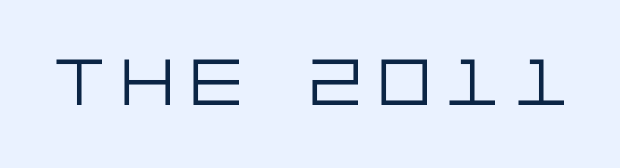
Tall strokes in this sample are plumb rather than angled. Each word looks stretched out because of the extra space between its letters. Does the type have serifs? No, each stem ends abruptly. Descenders hang freely into open space. This is not heavy type; no bold has been used.
